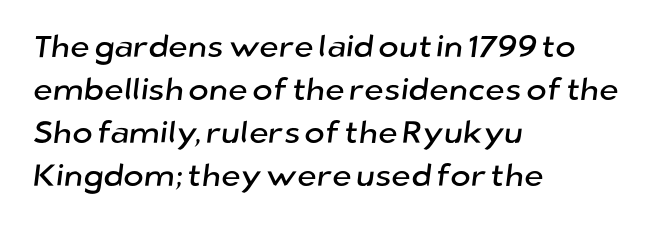
The image shows 31 px sans-serif type; set left-aligned, normal line spacing (1.39x), normal letter spacing, not underlined; low stroke contrast and a medium x-height.
